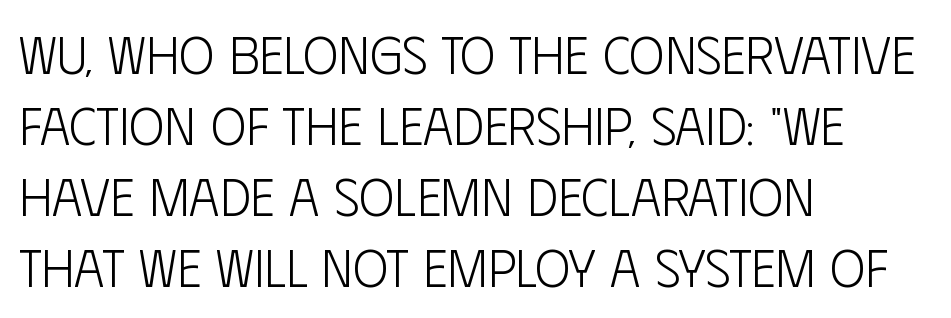
Q: Is the text bold? A: No.
Q: Is the text italic (slanted)? A: No, it is upright.
Q: Is the typeface a serif or a sans-serif typeface? A: Sans-serif.
Q: Is the text underlined? A: No.
Q: How is the paragraph aligned? A: Left-aligned.
Q: Is the spacing between letters normal or unusually wide? A: Normal.
Q: Is the spacing between lines tight, normal or loose? A: Normal.
Q: Width (condensed, normal, or wide)? A: Condensed.
Q: Stroke contrast? A: Low.
Q: x-height? A: Large.
Q: Monospaced? A: No.
